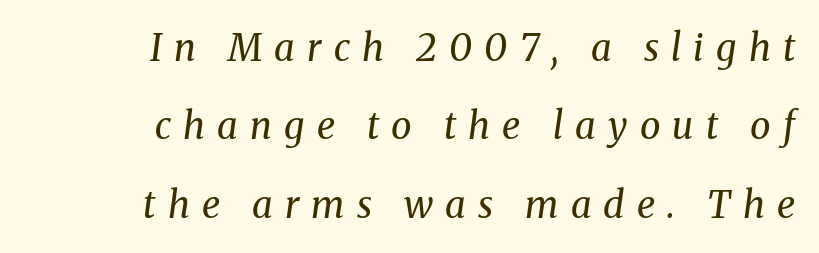
The horizontal fit of the characters is loose and conspicuously gappy. This sample uses a serif face. A clean baseline with only descenders dipping below it. The face used here has a pronounced slope to its letters. Each letter keeps its own natural width here, so spacing adapts to shape. The rendering uses a large line-height, opening up the rows.
